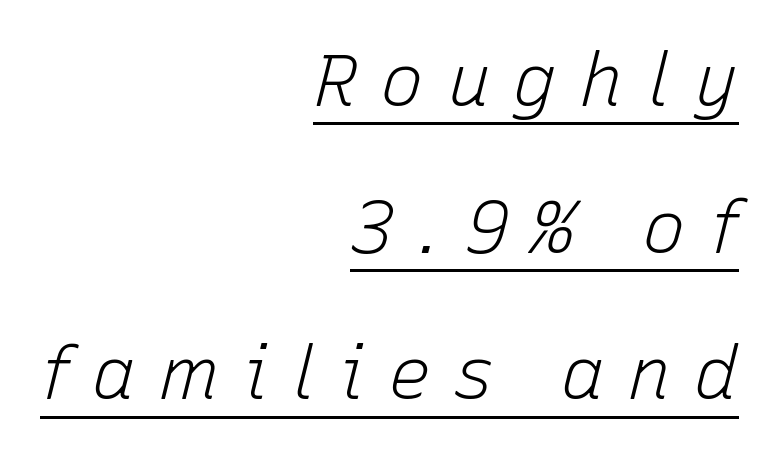
The image shows 73 px light type, italic (leaning right); set right-aligned, loose line spacing (2.01x), unusually wide letter spacing (+0.31 em), underlined; low stroke contrast and a medium x-height.
